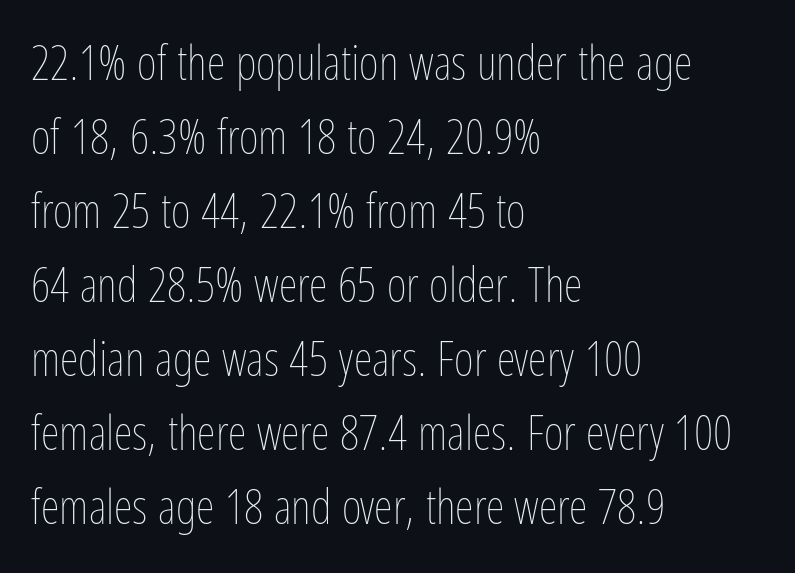
The image shows 48 px thin, condensed type, upright; set left-aligned, normal line spacing (1.54x), normal letter spacing, not underlined; low stroke contrast and a medium x-height.
